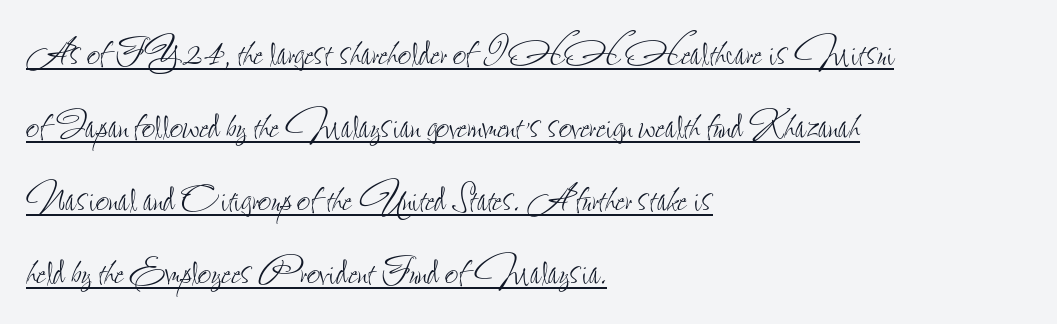
The image shows 47 px thin, condensed type; set left-aligned, normal line spacing (1.55x), normal letter spacing, underlined; low stroke contrast and a small x-height.
